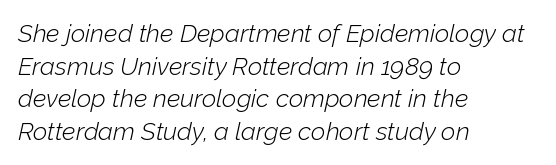
{"italic": "yes", "lean": "right", "slant_degrees": 12, "bold": "no", "underline": "no", "align": "left", "line_spacing": "normal", "line_spacing_ratio": 1.31, "letter_spacing": "normal", "letter_spacing_em": 0.0, "glyph_px": 25}
